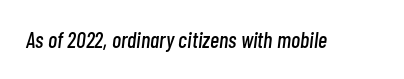
The image shows 22 px text type, italic (leaning right); set normal letter spacing, not underlined.
